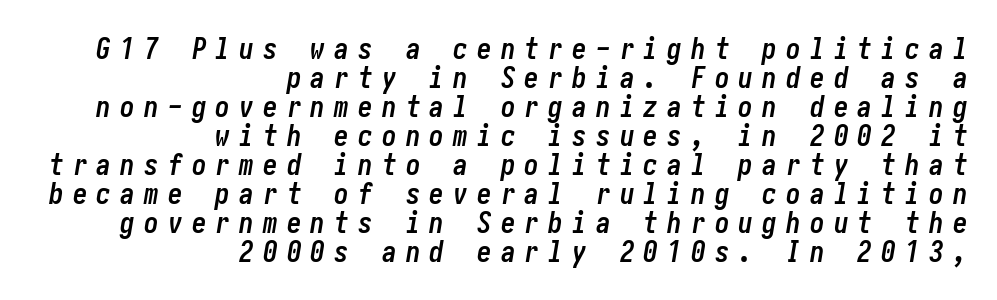
Q: Is the text bold? A: Yes.
Q: Is the text italic (slanted)? A: Yes, it leans right by about 10 degrees.
Q: Is the text underlined? A: No.
Q: How is the paragraph aligned? A: Right-aligned.
Q: Is the spacing between letters normal or unusually wide? A: Unusually wide.
Q: Is the spacing between lines tight, normal or loose? A: Tight.
Q: Width (condensed, normal, or wide)? A: Condensed.
Q: Stroke contrast? A: Low.
Q: x-height? A: Medium.
